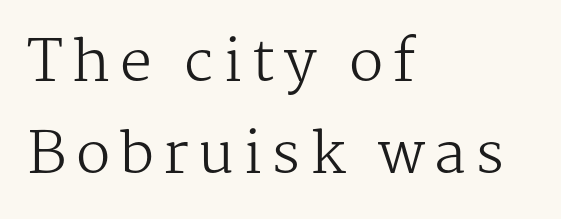
{"serif": "yes", "italic": "no", "bold": "no", "weight": "regular", "width": "normal", "stroke_contrast": "medium", "x_height": "medium", "monospaced": "no", "underline": "no", "align": "left", "line_spacing": "normal", "line_spacing_ratio": 1.62, "glyph_px": 57}
